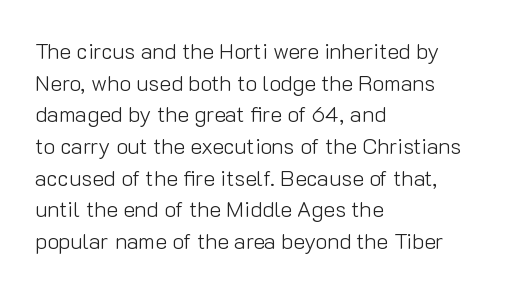
{"italic": "no", "bold": "no", "underline": "no", "align": "left", "line_spacing": "normal", "line_spacing_ratio": 1.44, "letter_spacing": "normal", "letter_spacing_em": 0.0, "glyph_px": 22}
